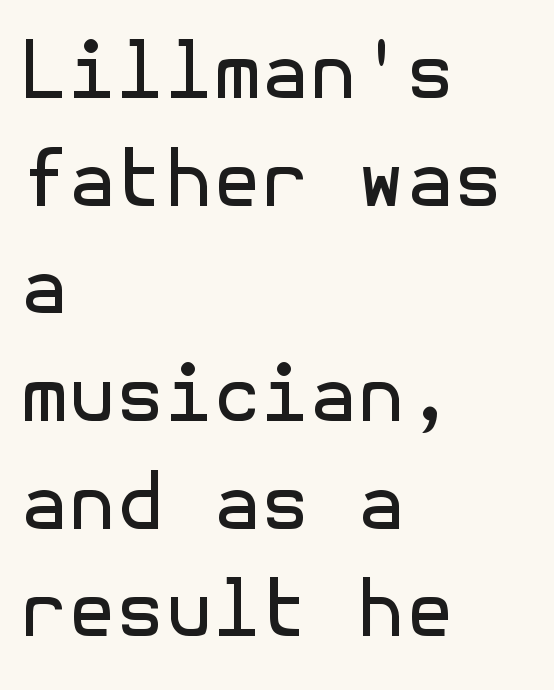
Q: Is the text bold? A: No.
Q: Is the text italic (slanted)? A: No, it is upright.
Q: Is the typeface a serif or a sans-serif typeface? A: Sans-serif.
Q: Is the text underlined? A: No.
Q: How is the paragraph aligned? A: Left-aligned.
Q: Is the spacing between letters normal or unusually wide? A: Normal.
Q: Is the spacing between lines tight, normal or loose? A: Normal.
Q: Width (condensed, normal, or wide)? A: Normal.
Q: x-height? A: Medium.
